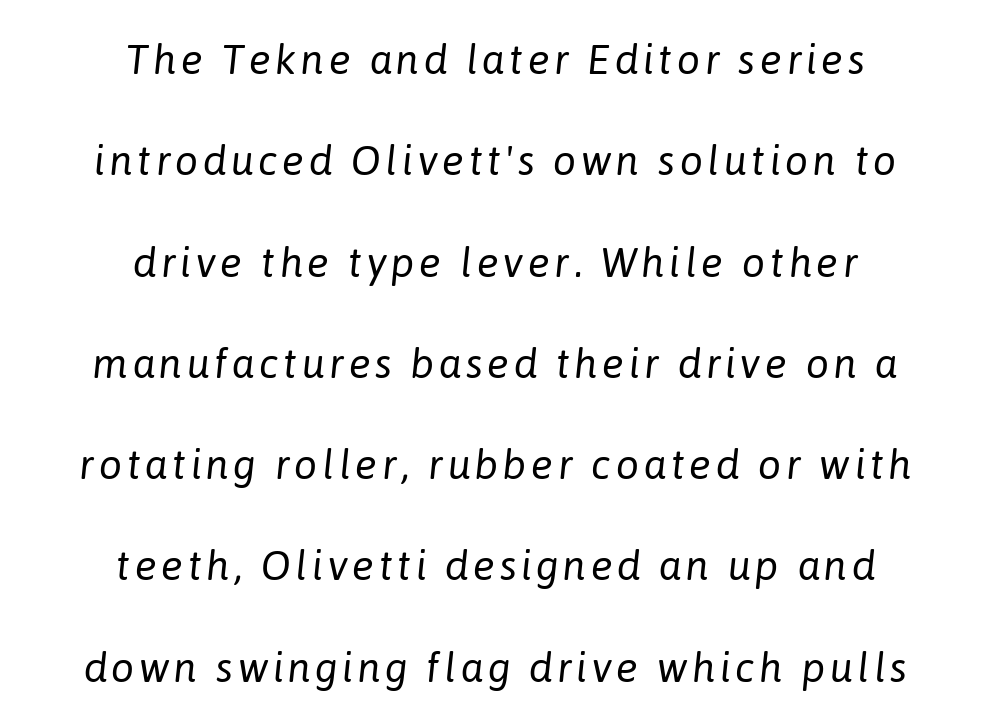
Does the copy run flush right? No — it is centered line by line. Bold? No — there's no thickening of the strokes. A typesetter would call this leading open, well beyond the default. Compared with ordinary roman type, these characters are visibly tilted.
